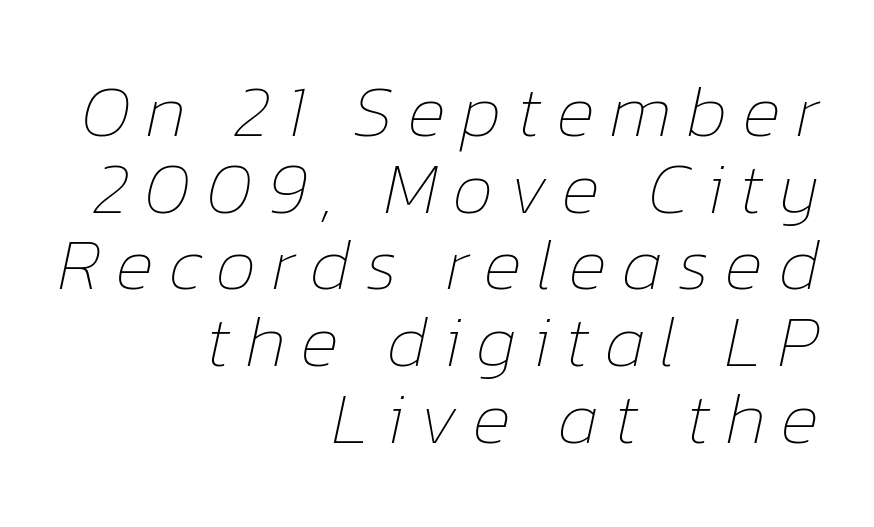
The image shows 73 px thin type, italic (leaning right); set right-aligned, tight line spacing (1.05x), unusually wide letter spacing (+0.21 em), not underlined; low stroke contrast and a medium x-height.
